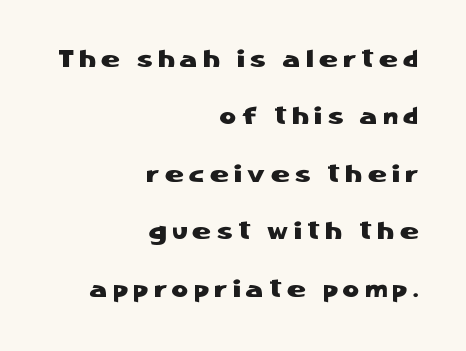
Words appear elongated and porous because spacing is wide. This is the regular roman posture of the typeface. A flush-right, rag-left setting is used for this passage. These lines stand farther apart than default settings would place them. The foot of each line stays bare and open.
